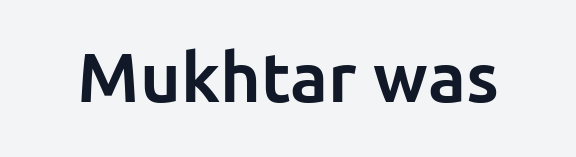
{"serif": "no", "italic": "no", "bold": "yes", "weight": "bold", "width": "normal", "stroke_contrast": "low", "x_height": "medium", "monospaced": "no", "underline": "no", "letter_spacing": "normal", "letter_spacing_em": 0.0, "glyph_px": 70}
